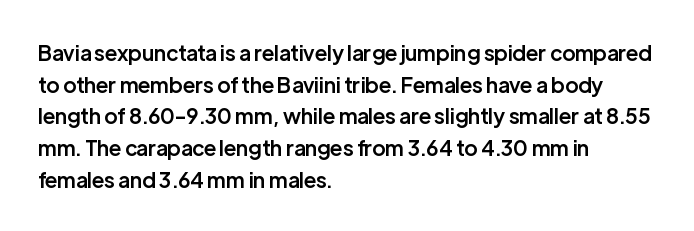
Q: Is the text bold? A: Semi-bold.
Q: Is the text italic (slanted)? A: No, it is upright.
Q: Is the text underlined? A: No.
Q: How is the paragraph aligned? A: Left-aligned.
Q: Is the spacing between letters normal or unusually wide? A: Normal.
Q: Is the spacing between lines tight, normal or loose? A: Normal.
